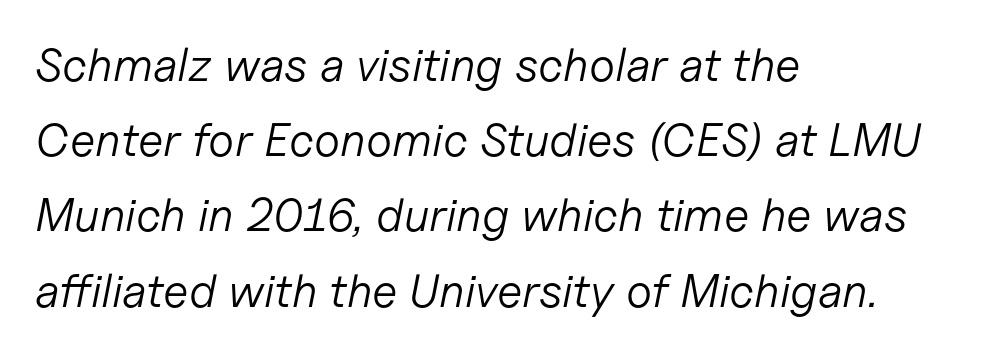
The image shows 47 px light type, italic (leaning right); set left-aligned, normal line spacing (1.6x), normal letter spacing, not underlined; low stroke contrast and a medium x-height.
